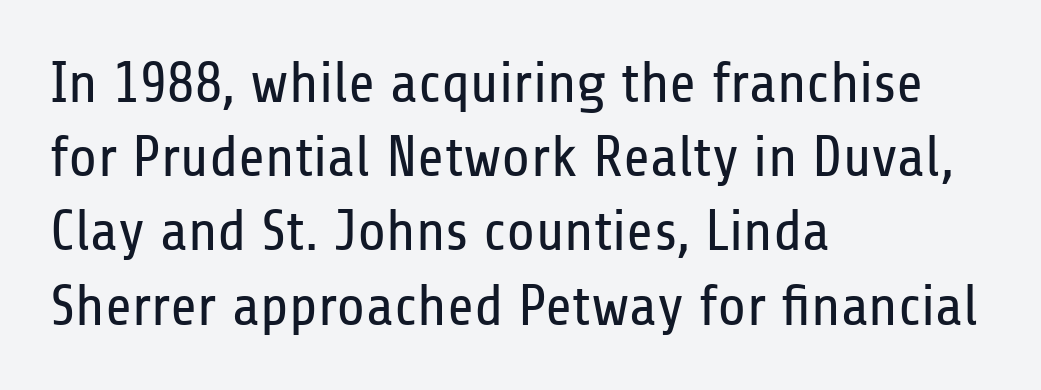
Q: Is the text bold? A: No.
Q: Is the text italic (slanted)? A: No, it is upright.
Q: Is the typeface a serif or a sans-serif typeface? A: Sans-serif.
Q: Is the text underlined? A: No.
Q: How is the paragraph aligned? A: Left-aligned.
Q: Is the spacing between letters normal or unusually wide? A: Normal.
Q: Is the spacing between lines tight, normal or loose? A: Normal.
Q: Width (condensed, normal, or wide)? A: Condensed.
Q: Stroke contrast? A: Low.
Q: x-height? A: Medium.
Q: Monospaced? A: No.
